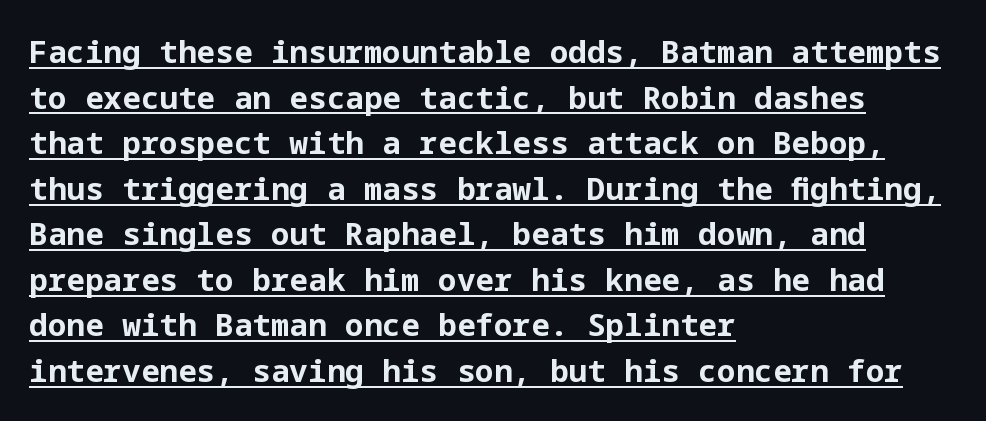
A typesetter would label this face a sans. Rows of type keep a routine distance in the vertical direction. This sample carries an underscore along the baseline area. The letters are bold, with thick, heavy strokes. A student would call this left alignment; a typographer would say flush left, rag right.
